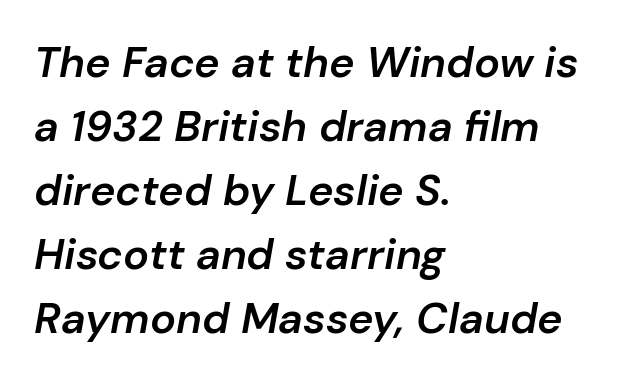
Q: Is the text bold? A: Semi-bold.
Q: Is the text italic (slanted)? A: Yes, it leans right by about 10 degrees.
Q: Is the text underlined? A: No.
Q: How is the paragraph aligned? A: Left-aligned.
Q: Is the spacing between letters normal or unusually wide? A: Normal.
Q: Is the spacing between lines tight, normal or loose? A: Normal.
Q: Width (condensed, normal, or wide)? A: Normal.
Q: Stroke contrast? A: Low.
Q: x-height? A: Medium.
Q: Monospaced? A: No.
